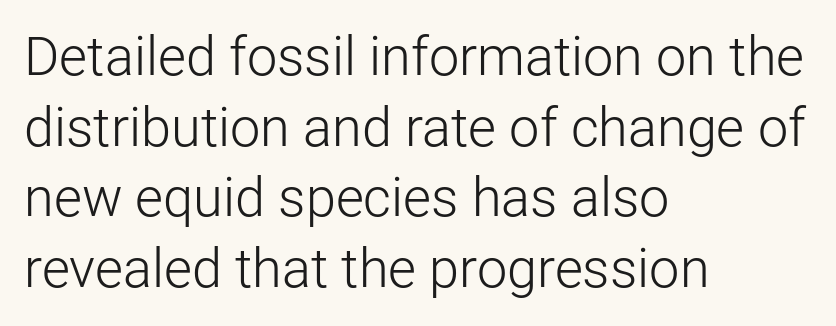
The image shows 54 px light sans-serif type, upright; set left-aligned, normal line spacing (1.31x), normal letter spacing, not underlined; low stroke contrast and a medium x-height.
